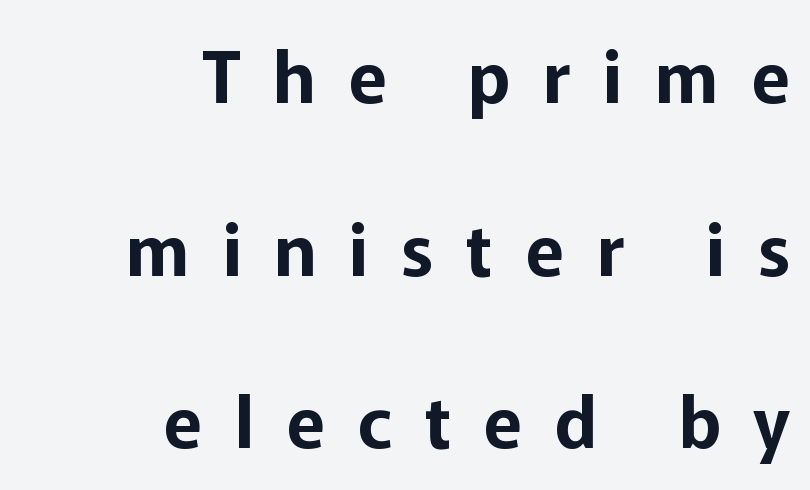
Q: Is the text italic (slanted)? A: No, it is upright.
Q: Is the typeface a serif or a sans-serif typeface? A: Sans-serif.
Q: Is the text underlined? A: No.
Q: How is the paragraph aligned? A: Right-aligned.
Q: Is the spacing between letters normal or unusually wide? A: Unusually wide.
Q: Is the spacing between lines tight, normal or loose? A: Loose.
Q: Width (condensed, normal, or wide)? A: Normal.
Q: Stroke contrast? A: Low.
Q: x-height? A: Medium.
Q: Monospaced? A: No.
